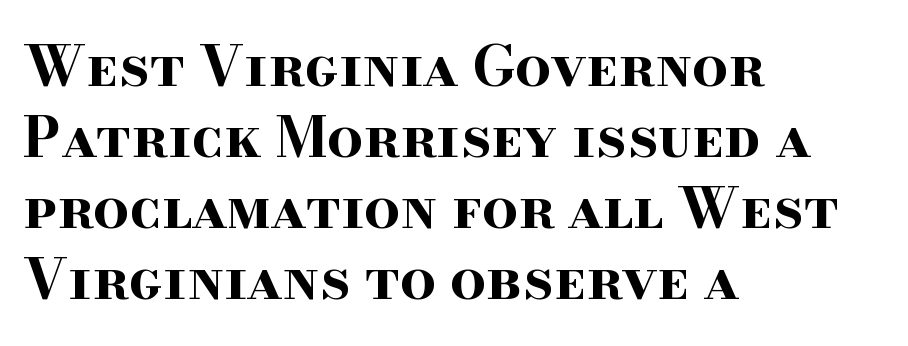
The image shows 56 px bold, wide serif type, upright; set left-aligned, normal line spacing (1.27x), normal letter spacing, not underlined; high stroke contrast and a small x-height.
